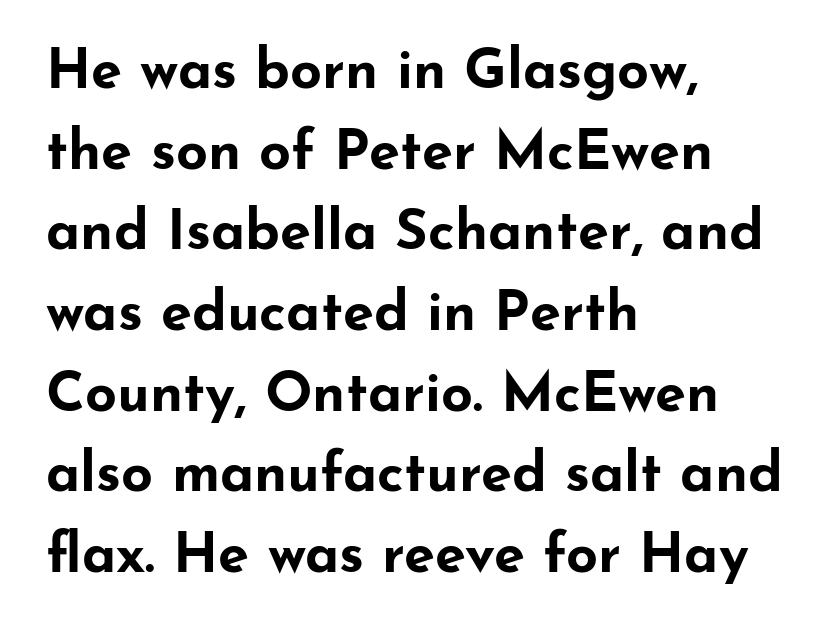
{"serif": "no", "italic": "no", "bold": "yes", "weight": "bold", "width": "wide", "stroke_contrast": "low", "x_height": "small", "monospaced": "no", "underline": "no", "align": "left", "line_spacing": "normal", "line_spacing_ratio": 1.44, "letter_spacing": "normal", "letter_spacing_em": 0.0, "glyph_px": 56}
